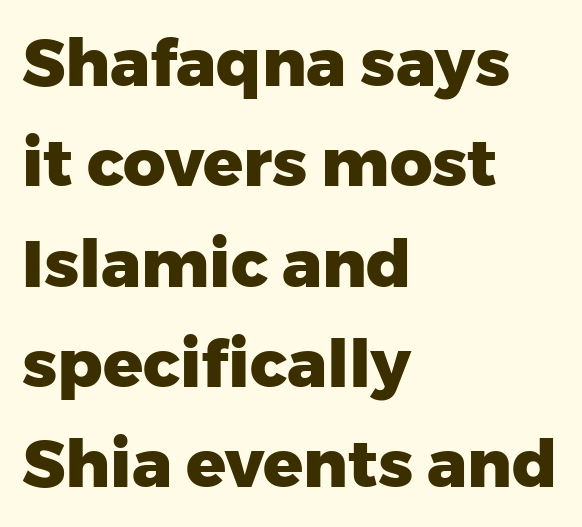
A typesetter would call this zero additional tracking. The designer went with a sans here, leaving each stem footless. Does the leading feel generous? No, just average. Is this a fixed-width face? No — the glyphs have proportional, varying widths. Do the letters lean? They stand straight.
